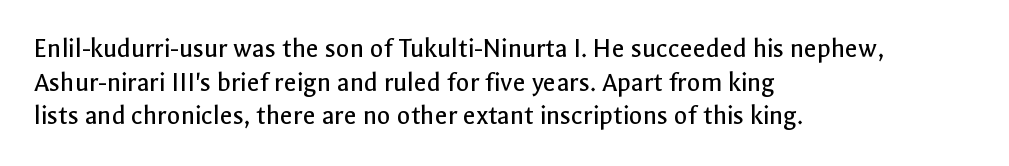
Honestly, the letter spacing is just normal — you wouldn't notice it. Here the designer chose a conventional face with non-uniform glyph widths. These lines are composed in type without serifs. Weight class: somewhere from thin through regular. Visually the block forms a straight wall on the left and a jagged coastline on the right. Vertical strokes here are truly vertical.
